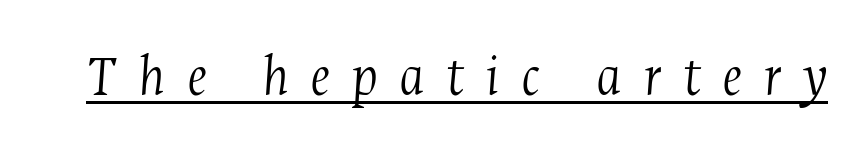
The image shows 60 px light, condensed serif type, italic (leaning right); set unusually wide letter spacing (+0.35 em), underlined; medium stroke contrast and a medium x-height.
